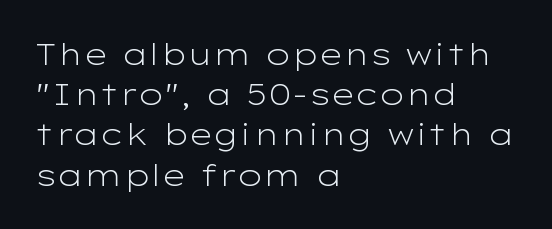
{"serif": "no", "italic": "no", "bold": "no", "weight": "light", "width": "wide", "stroke_contrast": "low", "x_height": "medium", "monospaced": "no", "underline": "no", "align": "left", "line_spacing": "normal", "line_spacing_ratio": 1.34, "letter_spacing": "normal", "letter_spacing_em": 0.0, "glyph_px": 30}
